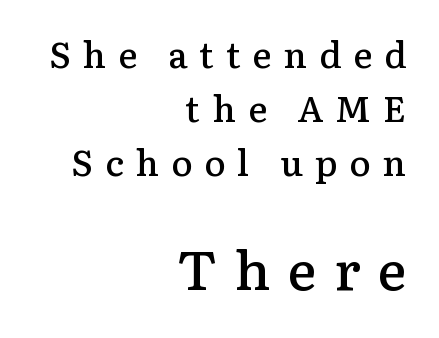
Q: Is the text bold? A: Semi-bold.
Q: Is the text italic (slanted)? A: No, it is upright.
Q: Is the typeface a serif or a sans-serif typeface? A: Serif.
Q: Is the text underlined? A: No.
Q: How is the paragraph aligned? A: Right-aligned.
Q: Is the spacing between letters normal or unusually wide? A: Unusually wide.
Q: Is the spacing between lines tight, normal or loose? A: Normal.
Q: Which block of text is set in a larger size, the first (top) or the second (bottom)? A: The second (bottom) one.
Q: Width (condensed, normal, or wide)? A: Normal.
Q: Stroke contrast? A: Low.
Q: x-height? A: Medium.
Q: Monospaced? A: No.
